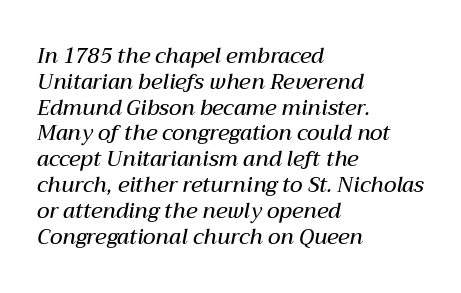
{"italic": "yes", "lean": "right", "slant_degrees": 12, "bold": "semi", "underline": "no", "align": "left", "line_spacing_ratio": 1.23, "letter_spacing": "normal", "letter_spacing_em": 0.0, "glyph_px": 21}
